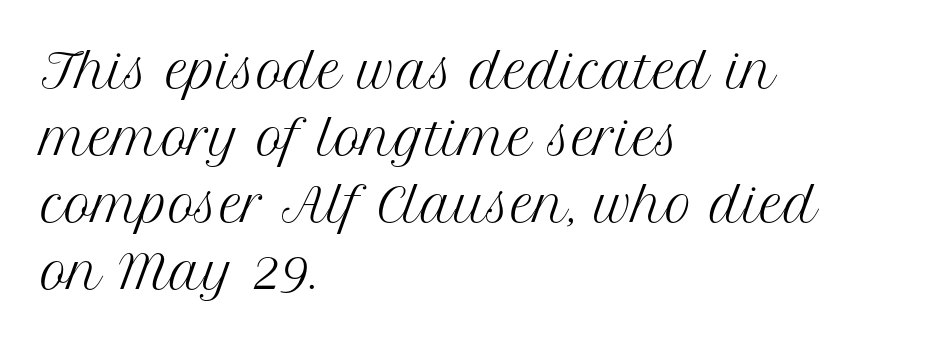
Default kerning and tracking; the words read as compact shapes. Lines of text with bare space underneath. Here the designer chose a conventional face with non-uniform glyph widths. The lines are quadded left.
